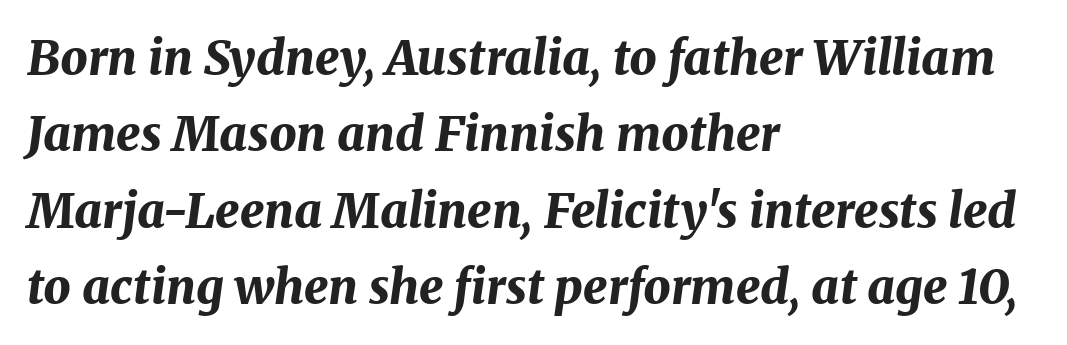
The image shows 48 px bold type, italic (leaning right); set left-aligned, normal line spacing (1.59x), normal letter spacing, not underlined; medium stroke contrast and a medium x-height.
